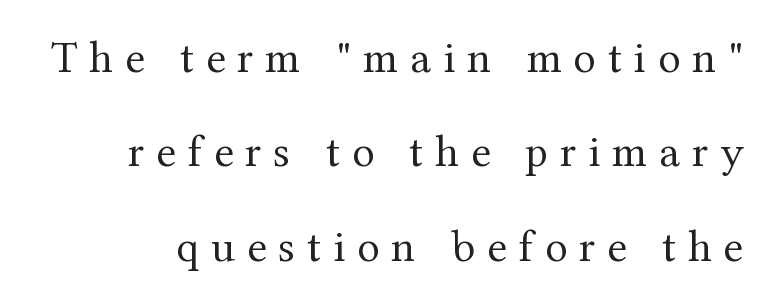
Q: Is the text bold? A: No.
Q: Is the text italic (slanted)? A: No, it is upright.
Q: Is the typeface a serif or a sans-serif typeface? A: Serif.
Q: Is the text underlined? A: No.
Q: Is the spacing between letters normal or unusually wide? A: Unusually wide.
Q: Is the spacing between lines tight, normal or loose? A: Loose.
Q: Width (condensed, normal, or wide)? A: Normal.
Q: Stroke contrast? A: Medium.
Q: x-height? A: Medium.
Q: Monospaced? A: No.
